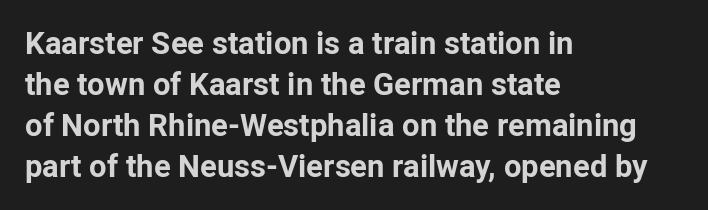
Q: Is the text bold? A: Yes.
Q: Is the text italic (slanted)? A: No, it is upright.
Q: Is the typeface a serif or a sans-serif typeface? A: Sans-serif.
Q: Is the text underlined? A: No.
Q: How is the paragraph aligned? A: Left-aligned.
Q: Is the spacing between letters normal or unusually wide? A: Normal.
Q: Is the spacing between lines tight, normal or loose? A: Normal.
Q: Width (condensed, normal, or wide)? A: Normal.
Q: Stroke contrast? A: Low.
Q: x-height? A: Medium.
Q: Monospaced? A: No.
